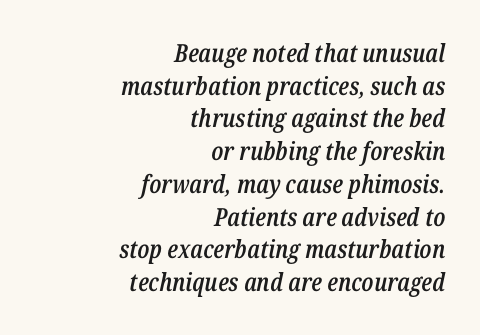
{"italic": "yes", "lean": "right", "slant_degrees": 12, "bold": "semi", "underline": "no", "align": "right", "line_spacing": "normal", "line_spacing_ratio": 1.31, "letter_spacing": "normal", "letter_spacing_em": 0.0, "glyph_px": 25}
